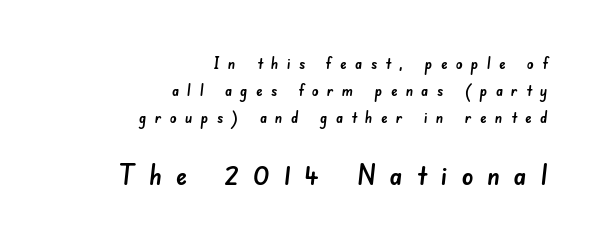
Q: Is the typeface a serif or a sans-serif typeface? A: Sans-serif.
Q: Is the text underlined? A: No.
Q: How is the paragraph aligned? A: Right-aligned.
Q: Is the spacing between letters normal or unusually wide? A: Unusually wide.
Q: Is the spacing between lines tight, normal or loose? A: Normal.
Q: Which block of text is set in a larger size, the first (top) or the second (bottom)? A: The second (bottom) one.
Q: Width (condensed, normal, or wide)? A: Normal.
Q: Stroke contrast? A: Low.
Q: x-height? A: Small.
Q: Monospaced? A: No.
